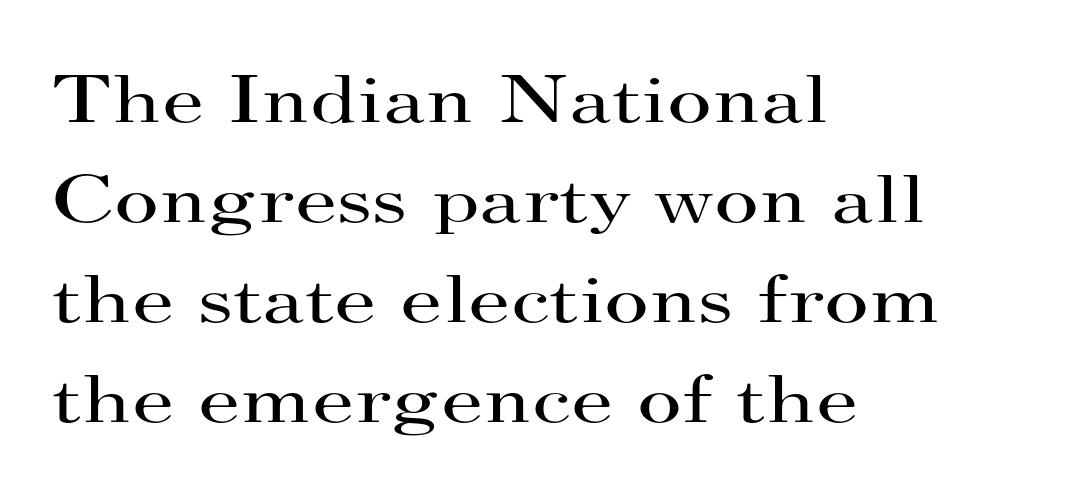
The image shows 69 px regular-weight, wide serif type, upright; set left-aligned, normal line spacing (1.45x), normal letter spacing, not underlined; high stroke contrast and a small x-height.
